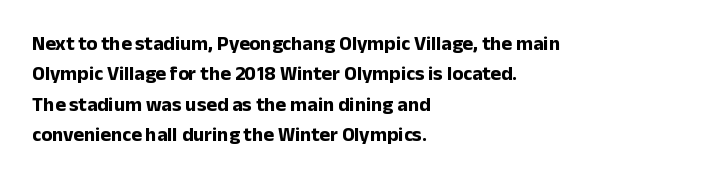
{"italic": "no", "bold": "yes", "underline": "no", "align": "left", "line_spacing": "normal", "line_spacing_ratio": 1.52, "letter_spacing": "normal", "letter_spacing_em": 0.0, "glyph_px": 20}
